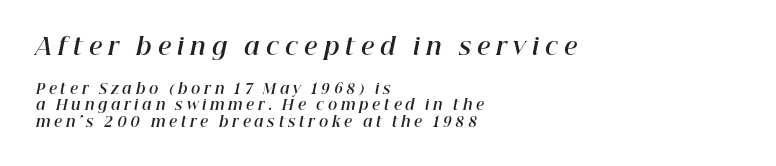
{"italic": "yes", "lean": "right", "slant_degrees": 12, "bold": "yes", "underline": "no", "align": "left", "line_spacing_ratio": 1.18, "letter_spacing": "wide", "letter_spacing_em": 0.27, "larger_block": "first", "size_ratio": 1.64, "glyph_px": 23}
